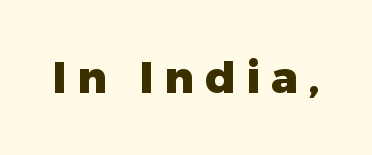
{"serif": "no", "italic": "no", "bold": "yes", "weight": "heavy", "width": "normal", "stroke_contrast": "low", "x_height": "medium", "monospaced": "no", "underline": "no", "letter_spacing": "wide", "letter_spacing_em": 0.25, "glyph_px": 44}
